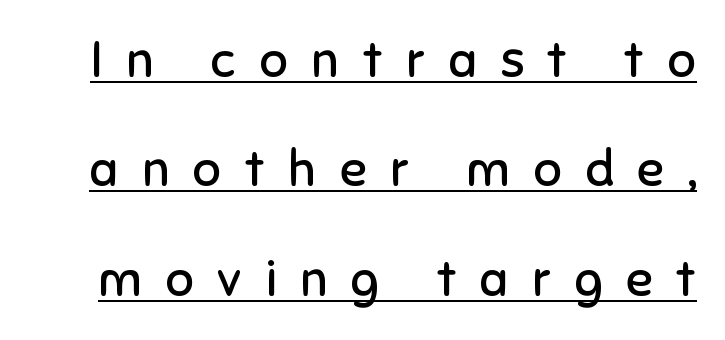
The image shows 50 px regular-weight sans-serif type, upright; set loose line spacing (2.19x), unusually wide letter spacing (+0.47 em), underlined; low stroke contrast and a medium x-height.
